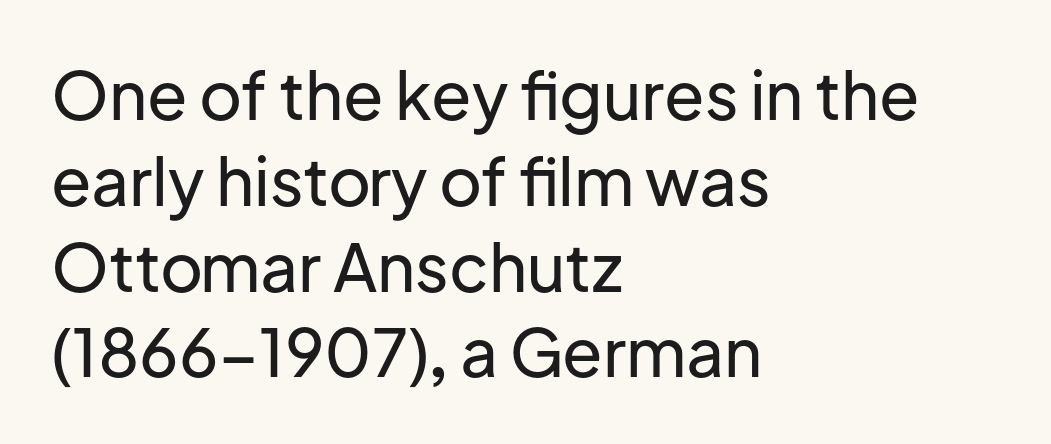
{"serif": "no", "italic": "no", "width": "normal", "stroke_contrast": "low", "x_height": "medium", "monospaced": "no", "underline": "no", "align": "left", "line_spacing": "normal", "line_spacing_ratio": 1.3, "letter_spacing": "normal", "letter_spacing_em": 0.0, "glyph_px": 66}
